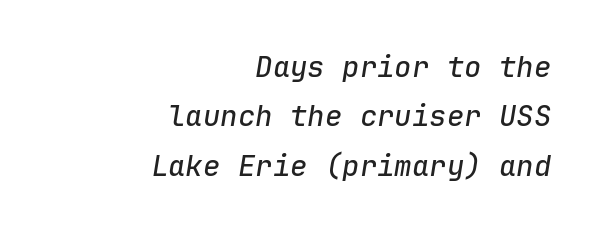
Q: Is the text italic (slanted)? A: Yes, it leans right by about 9 degrees.
Q: Is the text underlined? A: No.
Q: How is the paragraph aligned? A: Right-aligned.
Q: Is the spacing between letters normal or unusually wide? A: Normal.
Q: Is the spacing between lines tight, normal or loose? A: Normal.
Q: Width (condensed, normal, or wide)? A: Normal.
Q: Stroke contrast? A: Low.
Q: x-height? A: Medium.
Q: Monospaced? A: Yes.
